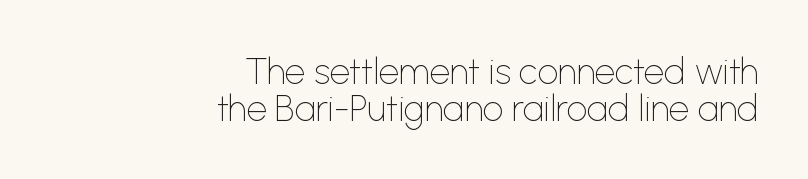
The image shows 36 px thin sans-serif type, upright; set right-aligned, tight line spacing (1.02x), normal letter spacing, not underlined; low stroke contrast and a medium x-height.
